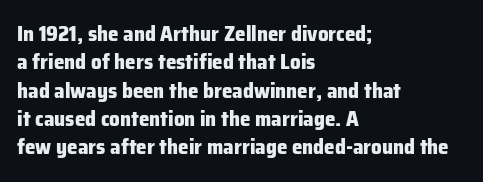
Q: Is the text bold? A: Yes.
Q: Is the text italic (slanted)? A: No, it is upright.
Q: Is the text underlined? A: No.
Q: How is the paragraph aligned? A: Left-aligned.
Q: Is the spacing between letters normal or unusually wide? A: Normal.
Q: Is the spacing between lines tight, normal or loose? A: Normal.
